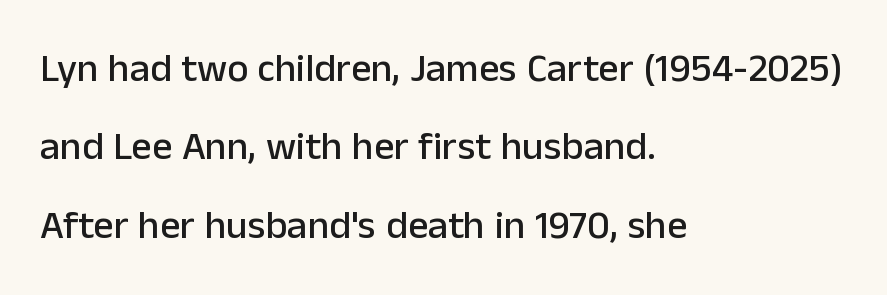
{"serif": "no", "italic": "no", "width": "normal", "stroke_contrast": "low", "x_height": "medium", "monospaced": "no", "underline": "no", "align": "left", "line_spacing": "loose", "line_spacing_ratio": 1.96, "letter_spacing": "normal", "letter_spacing_em": 0.0, "glyph_px": 40}
